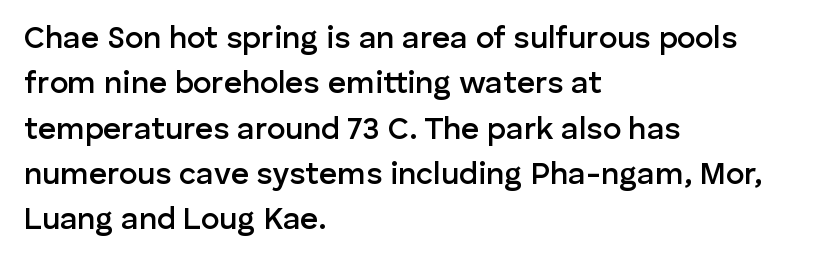
Successive baselines arrive at the customary interval. Is there any slant? The stems are plumb. Decoration check: the copy has no underline. Serif or sans? Sans — the stroke terminals are bare. A typesetter would call this zero additional tracking.
